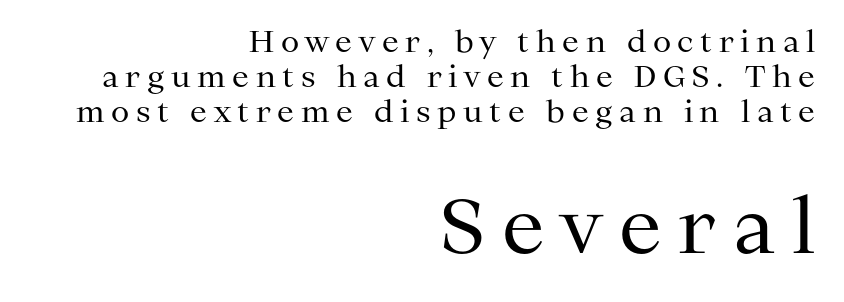
The image shows 76 px regular-weight serif type, upright; set right-aligned, line spacing 1.17x, unusually wide letter spacing (+0.22 em), not underlined; the second (bottom) block is 2.53x larger; medium stroke contrast and a medium x-height.
